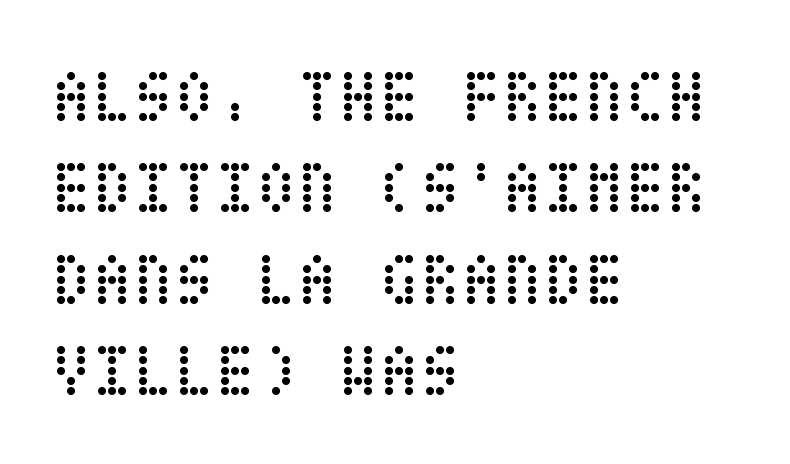
{"italic": "no", "bold": "no", "weight": "regular", "width": "condensed", "stroke_contrast": "low", "x_height": "large", "underline": "no", "align": "left", "line_spacing_ratio": 1.22, "letter_spacing": "normal", "letter_spacing_em": 0.0, "glyph_px": 75}
